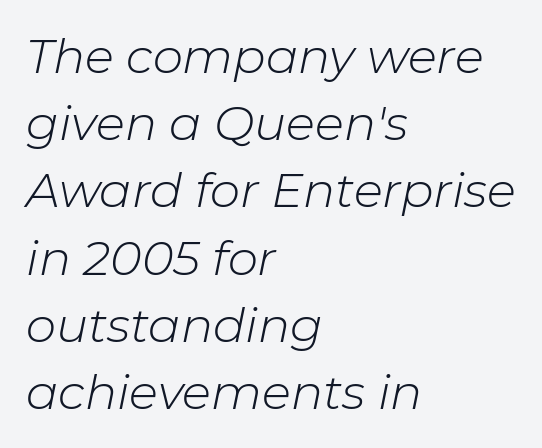
{"italic": "yes", "lean": "right", "slant_degrees": 11, "bold": "no", "weight": "light", "width": "normal", "stroke_contrast": "low", "x_height": "medium", "monospaced": "no", "underline": "no", "align": "left", "line_spacing": "normal", "line_spacing_ratio": 1.4, "letter_spacing": "normal", "letter_spacing_em": 0.0, "glyph_px": 48}
